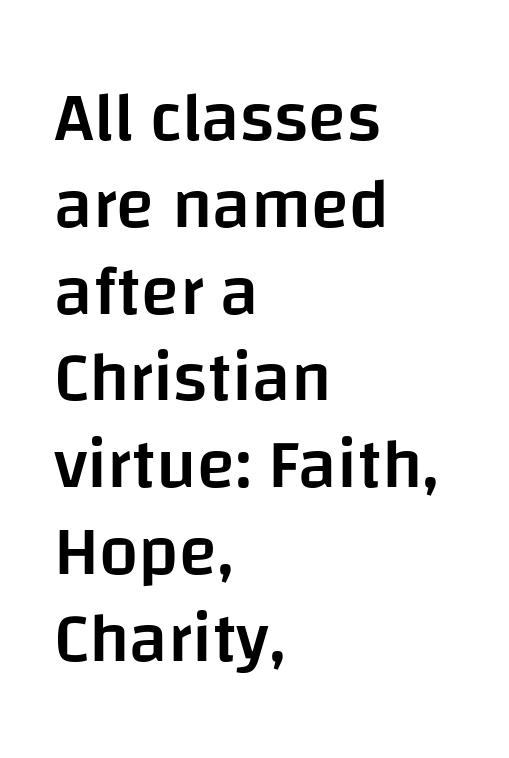
The image shows 70 px semibold sans-serif type, upright; set left-aligned, line spacing 1.24x, normal letter spacing, not underlined; low stroke contrast and a large x-height.
